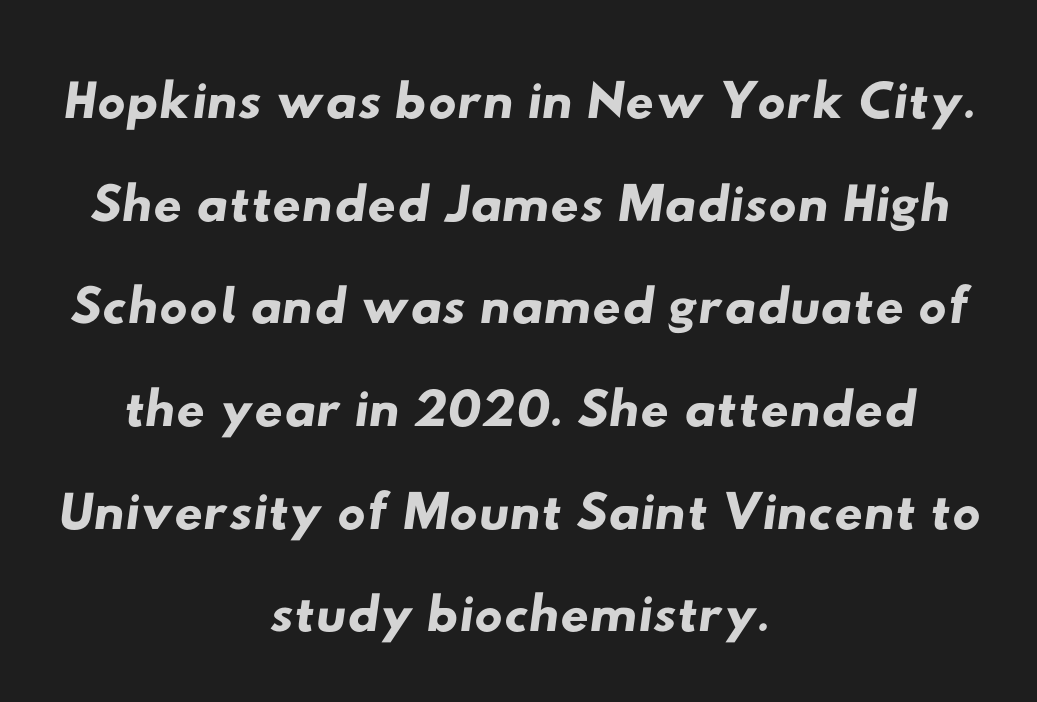
Beneath every word, the page is bare. The compositor balanced each line on the midline. Is there much room between lines? A standard amount, neither cramped nor airy. Each letter keeps its own natural width here, so spacing adapts to shape. In terms of letterspacing, this is plain default setting.
